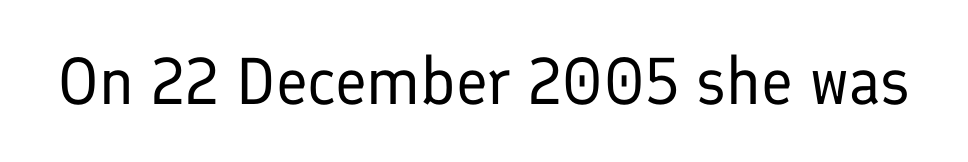
Q: Is the text bold? A: No.
Q: Is the text italic (slanted)? A: No, it is upright.
Q: Is the typeface a serif or a sans-serif typeface? A: Sans-serif.
Q: Is the text underlined? A: No.
Q: Is the spacing between letters normal or unusually wide? A: Normal.
Q: Width (condensed, normal, or wide)? A: Normal.
Q: Stroke contrast? A: Low.
Q: x-height? A: Medium.
Q: Monospaced? A: No.
